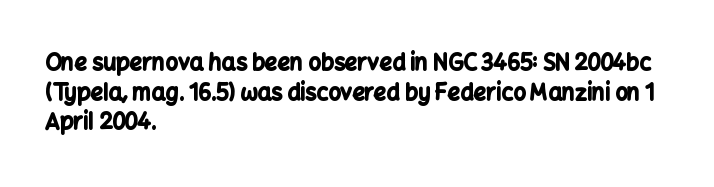
Q: Is the text bold? A: Yes.
Q: Is the text italic (slanted)? A: No, it is upright.
Q: Is the text underlined? A: No.
Q: How is the paragraph aligned? A: Left-aligned.
Q: Is the spacing between letters normal or unusually wide? A: Normal.
Q: Is the spacing between lines tight, normal or loose? A: Normal.
